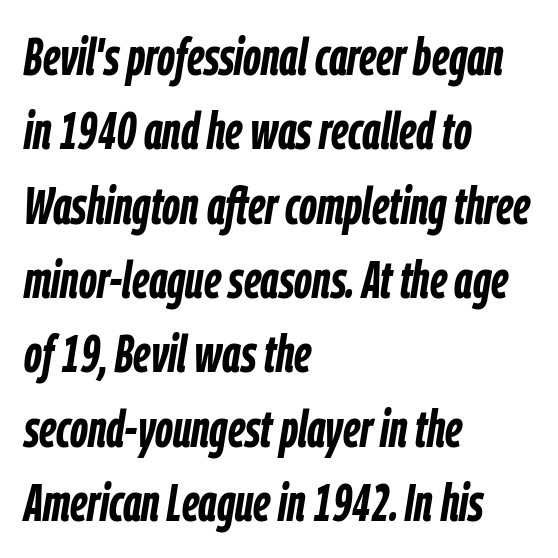
The image shows 52 px semibold, condensed type, italic (leaning right); set left-aligned, normal line spacing (1.43x), normal letter spacing, not underlined; low stroke contrast and a medium x-height.
